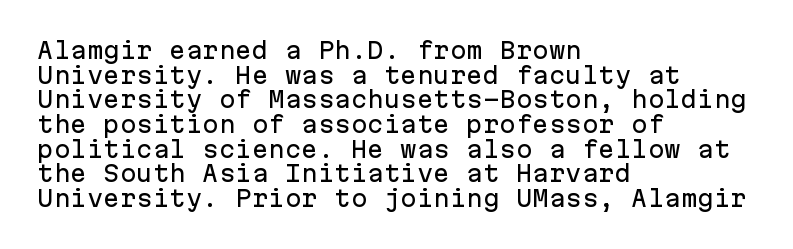
Q: Is the text italic (slanted)? A: No, it is upright.
Q: Is the text underlined? A: No.
Q: How is the paragraph aligned? A: Left-aligned.
Q: Is the spacing between letters normal or unusually wide? A: Normal.
Q: Is the spacing between lines tight, normal or loose? A: Tight.
